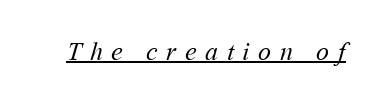
The image shows 26 px text type; set unusually wide letter spacing (+0.33 em), underlined.
